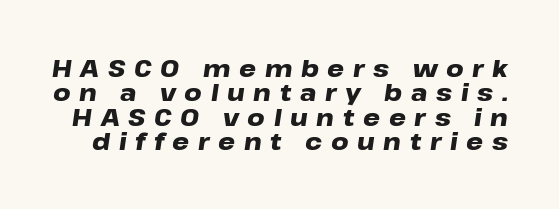
The image shows 24 px bold type, italic (leaning right); set tight line spacing (1.02x), unusually wide letter spacing (+0.36 em), not underlined.
